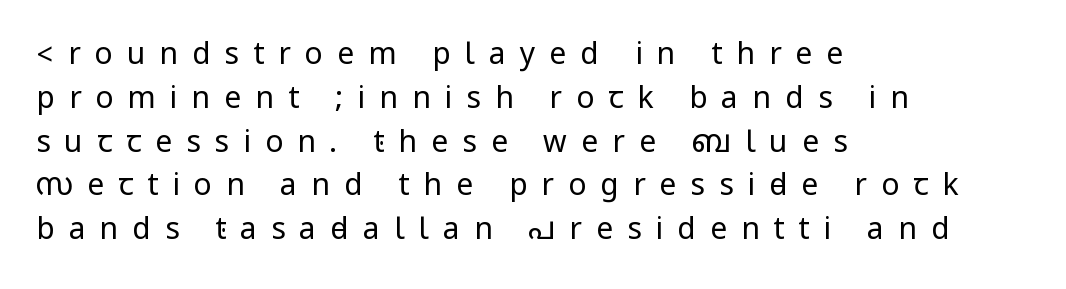
Q: Is the text bold? A: No.
Q: Is the text italic (slanted)? A: No, it is upright.
Q: Is the typeface a serif or a sans-serif typeface? A: Sans-serif.
Q: Is the text underlined? A: No.
Q: How is the paragraph aligned? A: Left-aligned.
Q: Is the spacing between letters normal or unusually wide? A: Unusually wide.
Q: Is the spacing between lines tight, normal or loose? A: Normal.
Q: Width (condensed, normal, or wide)? A: Condensed.
Q: Stroke contrast? A: Low.
